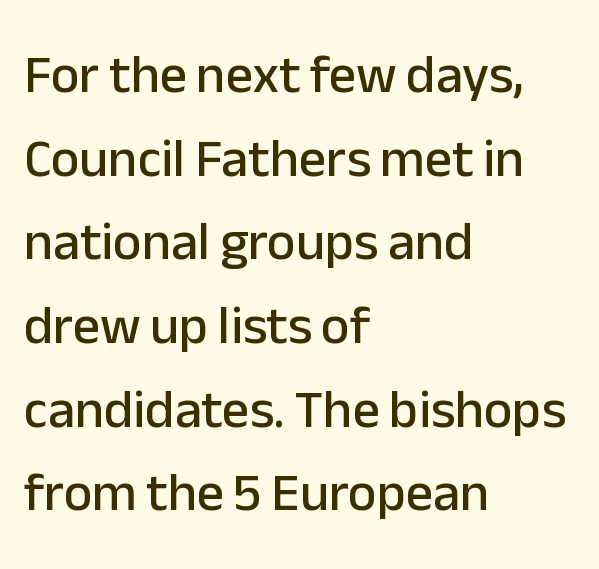
Q: Is the text italic (slanted)? A: No, it is upright.
Q: Is the typeface a serif or a sans-serif typeface? A: Sans-serif.
Q: Is the text underlined? A: No.
Q: How is the paragraph aligned? A: Left-aligned.
Q: Is the spacing between letters normal or unusually wide? A: Normal.
Q: Is the spacing between lines tight, normal or loose? A: Normal.
Q: Width (condensed, normal, or wide)? A: Normal.
Q: Stroke contrast? A: Low.
Q: x-height? A: Medium.
Q: Monospaced? A: No.
